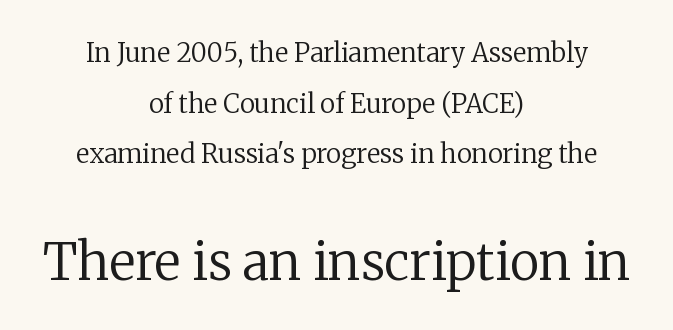
Q: Is the text bold? A: No.
Q: Is the text italic (slanted)? A: No, it is upright.
Q: Is the typeface a serif or a sans-serif typeface? A: Serif.
Q: Is the text underlined? A: No.
Q: How is the paragraph aligned? A: Centered.
Q: Is the spacing between letters normal or unusually wide? A: Normal.
Q: Is the spacing between lines tight, normal or loose? A: Loose.
Q: Which block of text is set in a larger size, the first (top) or the second (bottom)? A: The second (bottom) one.
Q: Width (condensed, normal, or wide)? A: Normal.
Q: Stroke contrast? A: Low.
Q: x-height? A: Medium.
Q: Monospaced? A: No.
